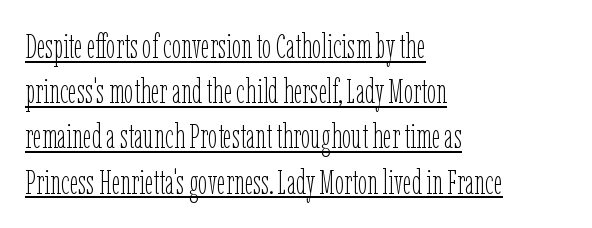
Q: Is the text bold? A: No.
Q: Is the text italic (slanted)? A: No, it is upright.
Q: Is the text underlined? A: Yes.
Q: How is the paragraph aligned? A: Left-aligned.
Q: Is the spacing between letters normal or unusually wide? A: Normal.
Q: Is the spacing between lines tight, normal or loose? A: Normal.
Q: Width (condensed, normal, or wide)? A: Condensed.
Q: Stroke contrast? A: Low.
Q: x-height? A: Medium.
Q: Monospaced? A: No.
